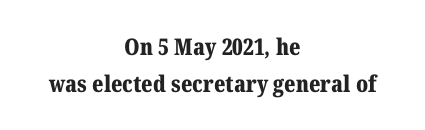
{"italic": "no", "bold": "yes", "underline": "no", "align": "center", "line_spacing": "normal", "line_spacing_ratio": 1.61, "letter_spacing": "normal", "letter_spacing_em": 0.0, "glyph_px": 23}
